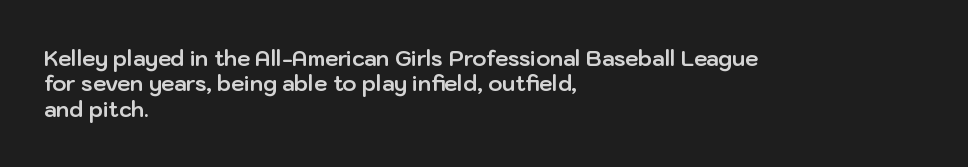
{"italic": "no", "bold": "yes", "underline": "no", "align": "left", "line_spacing_ratio": 1.21, "letter_spacing": "normal", "letter_spacing_em": 0.0, "glyph_px": 21}
